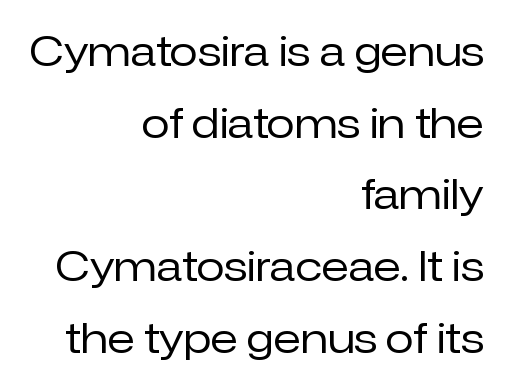
Q: Is the text bold? A: No.
Q: Is the text italic (slanted)? A: No, it is upright.
Q: Is the typeface a serif or a sans-serif typeface? A: Sans-serif.
Q: Is the text underlined? A: No.
Q: How is the paragraph aligned? A: Right-aligned.
Q: Is the spacing between letters normal or unusually wide? A: Normal.
Q: Width (condensed, normal, or wide)? A: Normal.
Q: Stroke contrast? A: Low.
Q: x-height? A: Medium.
Q: Monospaced? A: No.
